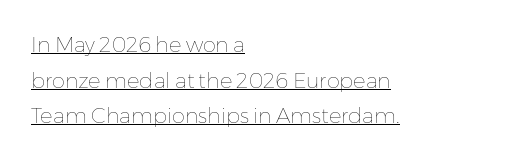
The image shows 21 px text type, upright; set left-aligned, normal line spacing (1.7x), normal letter spacing, underlined.
